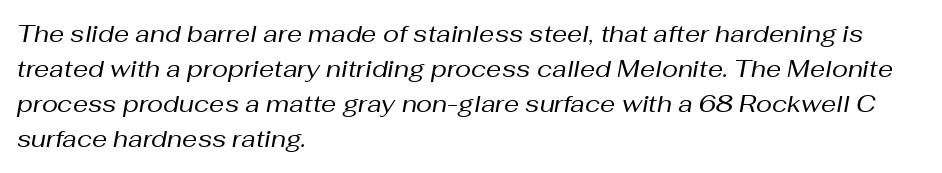
Posture: slanted. Descenders hang freely into open space. Which margin do the lines hug? The left one — the right edge is uneven. A typesetter would call this leading conventional body-copy spacing. Letter spacing: default.
